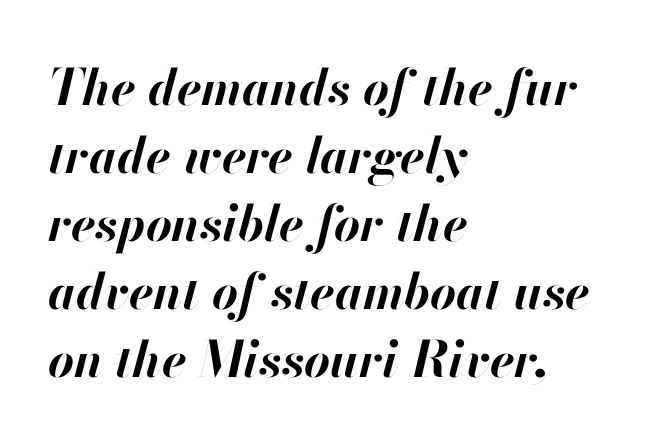
The image shows 50 px bold type, italic (leaning right); set left-aligned, normal line spacing (1.36x), normal letter spacing, not underlined; high stroke contrast and a small x-height.
